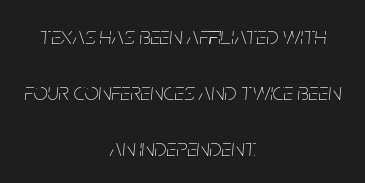
The image shows 25 px text type, italic (leaning right); set centered, loose line spacing (2.25x), normal letter spacing, not underlined.
